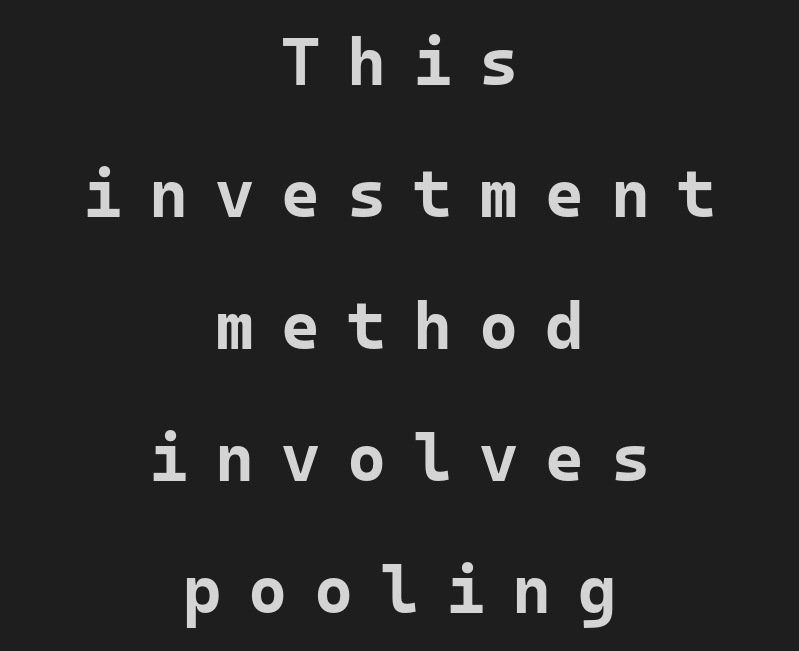
The image shows 67 px bold sans-serif type, upright, monospaced; set centered, loose line spacing (1.97x), unusually wide letter spacing (+0.4 em), not underlined; low stroke contrast and a medium x-height.
